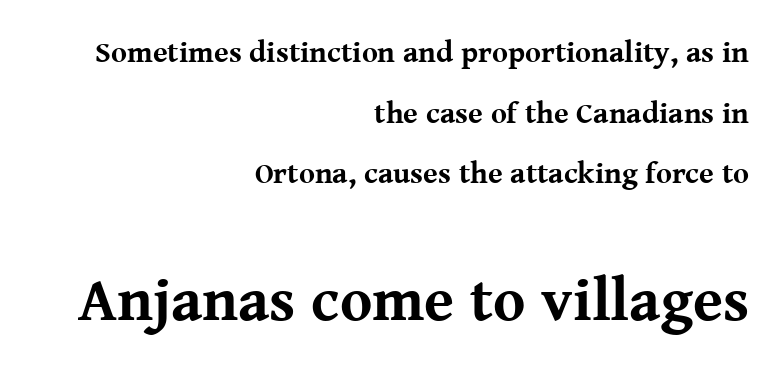
The image shows 61 px bold serif type, upright; set right-aligned, loose line spacing (2.02x), normal letter spacing, not underlined; the second (bottom) block is 2.03x larger; medium stroke contrast and a medium x-height.
